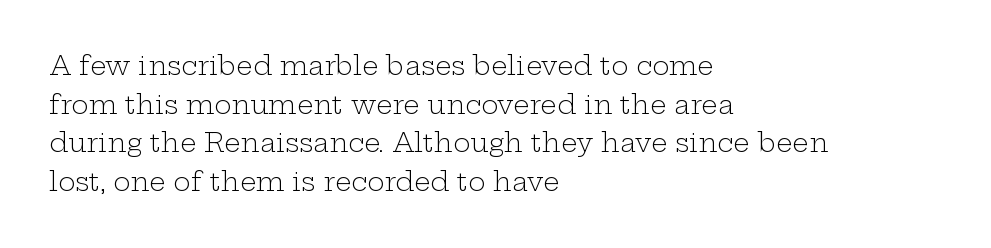
Posture: vertical. The weight tops out at a normal text grade. Words appear dense and cohesive because spacing is normal. If you drew a ruler down the left edge, every line would touch it. Line spacing here is normal. Underline: absent.
